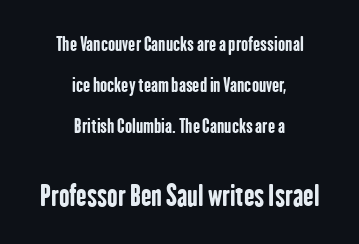
Q: Is the text bold? A: Yes.
Q: Is the text italic (slanted)? A: No, it is upright.
Q: Is the typeface a serif or a sans-serif typeface? A: Sans-serif.
Q: Is the text underlined? A: No.
Q: How is the paragraph aligned? A: Centered.
Q: Is the spacing between letters normal or unusually wide? A: Normal.
Q: Is the spacing between lines tight, normal or loose? A: Loose.
Q: Which block of text is set in a larger size, the first (top) or the second (bottom)? A: The second (bottom) one.
Q: Width (condensed, normal, or wide)? A: Condensed.
Q: Stroke contrast? A: Low.
Q: x-height? A: Medium.
Q: Monospaced? A: No.
